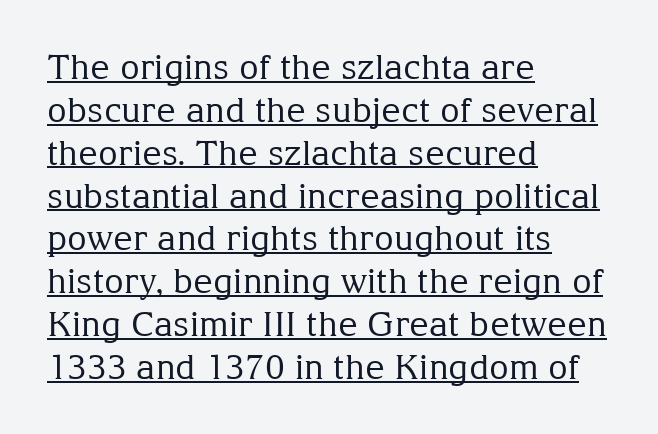
These glyphs show unthickened strokes, regular width or finer. All the whitespace from short lines collects on the right. A baseline rule has been typeset under these characters. No extra tracking has been applied to these lines. It's the straight-up-and-down kind of type.
